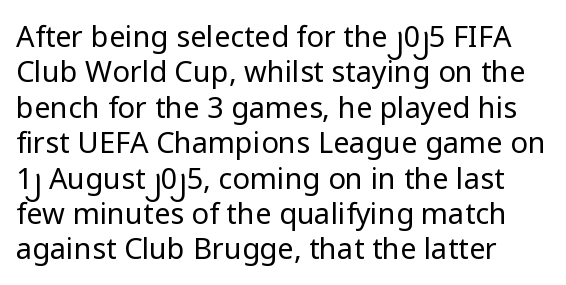
{"serif": "no", "italic": "no", "bold": "no", "weight": "regular", "width": "normal", "stroke_contrast": "low", "x_height": "medium", "monospaced": "no", "underline": "no", "line_spacing_ratio": 1.22, "letter_spacing": "normal", "letter_spacing_em": 0.0, "glyph_px": 29}
